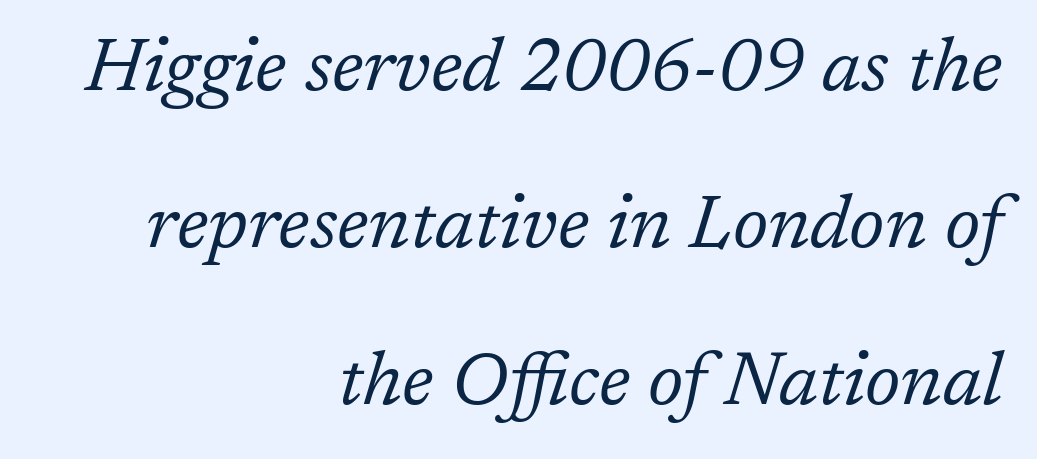
Q: Is the text bold? A: No.
Q: Is the text italic (slanted)? A: Yes, it leans right by about 17 degrees.
Q: Is the typeface a serif or a sans-serif typeface? A: Serif.
Q: Is the text underlined? A: No.
Q: How is the paragraph aligned? A: Right-aligned.
Q: Is the spacing between letters normal or unusually wide? A: Normal.
Q: Is the spacing between lines tight, normal or loose? A: Loose.
Q: Width (condensed, normal, or wide)? A: Normal.
Q: Stroke contrast? A: Low.
Q: x-height? A: Medium.
Q: Monospaced? A: No.
